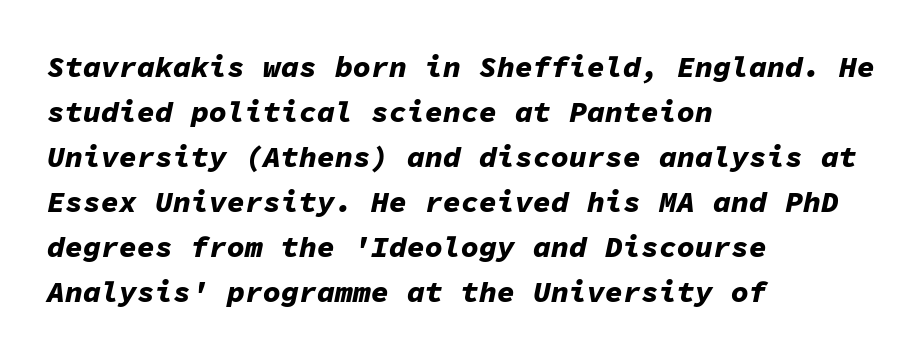
Q: Is the text bold? A: Yes.
Q: Is the text italic (slanted)? A: Yes, it leans right by about 11 degrees.
Q: Is the text underlined? A: No.
Q: How is the paragraph aligned? A: Left-aligned.
Q: Is the spacing between letters normal or unusually wide? A: Normal.
Q: Is the spacing between lines tight, normal or loose? A: Normal.
Q: Width (condensed, normal, or wide)? A: Normal.
Q: Stroke contrast? A: Low.
Q: x-height? A: Medium.
Q: Monospaced? A: Yes.
